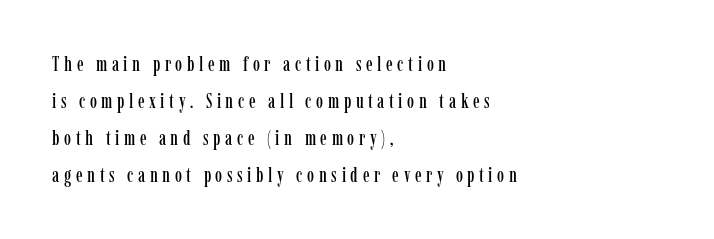
The image shows 20 px text type, upright; set left-aligned, line spacing 1.85x, unusually wide letter spacing (+0.23 em), not underlined.
